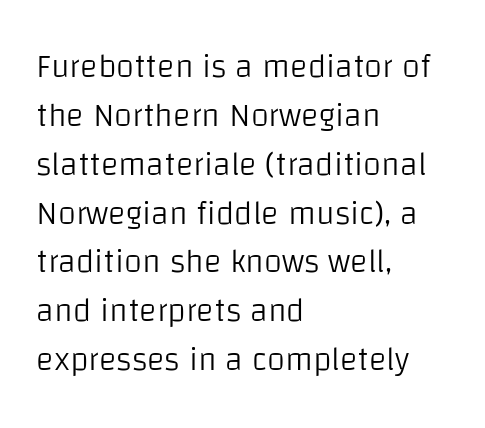
{"serif": "no", "italic": "no", "bold": "no", "weight": "light", "width": "normal", "stroke_contrast": "low", "x_height": "large", "monospaced": "no", "underline": "no", "align": "left", "line_spacing": "normal", "line_spacing_ratio": 1.48, "letter_spacing": "normal", "letter_spacing_em": 0.0, "glyph_px": 33}
